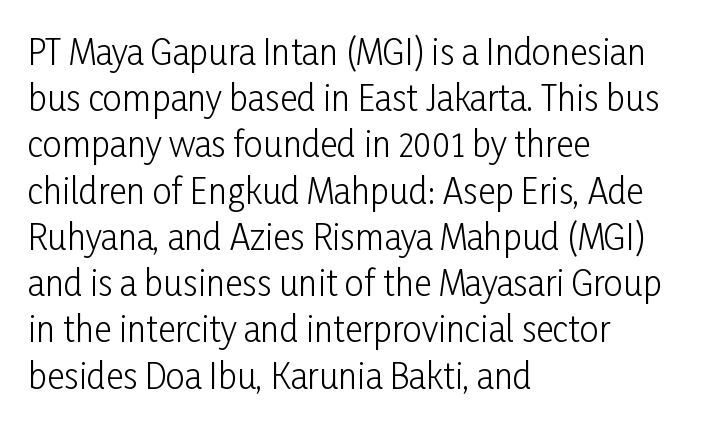
{"serif": "no", "italic": "no", "bold": "no", "weight": "light", "width": "condensed", "stroke_contrast": "low", "x_height": "medium", "monospaced": "no", "underline": "no", "align": "left", "line_spacing": "normal", "line_spacing_ratio": 1.36, "letter_spacing": "normal", "letter_spacing_em": 0.0, "glyph_px": 34}
